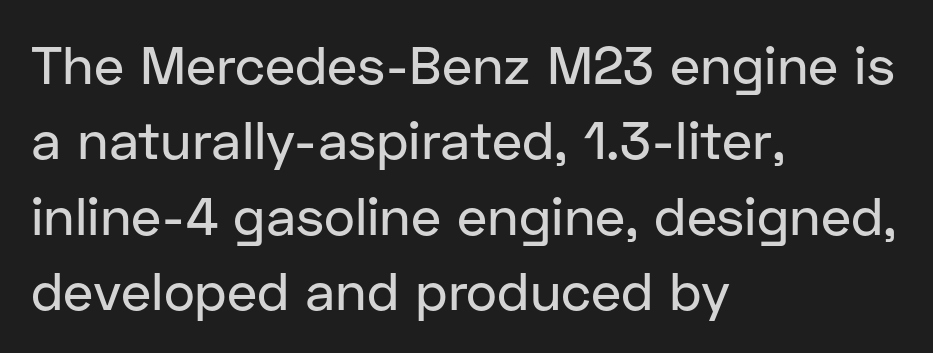
Caption: multi-line text, flush left, ragged right. How are the letters spaced? Ordinarily, with no added tracking. Posture: upright roman. The font family rendered here belongs to the sans-serif group. The space beneath each line is pristine and unruled.
